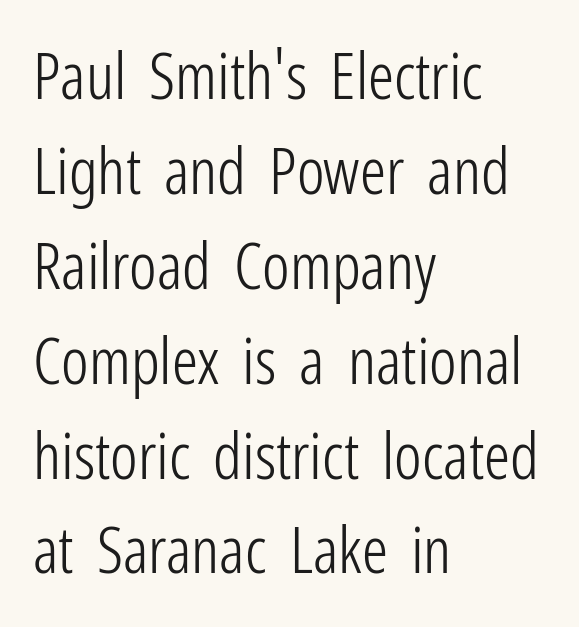
The string is rendered with underlining switched off. This is the regular roman posture of the typeface. Weight: not bold — regular or lighter. The lines are quadded left. Stroke terminals: plain, sans-serif.
